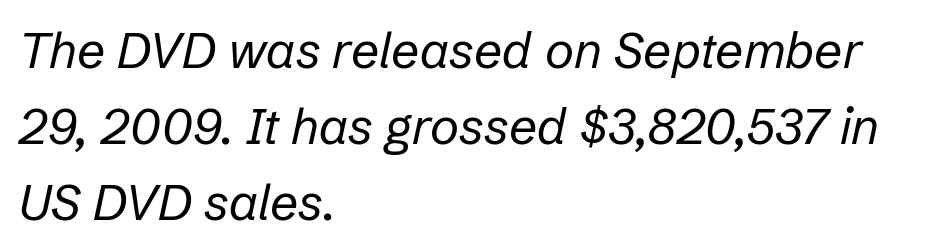
The image shows 50 px regular-weight type, italic (leaning right); set left-aligned, normal line spacing (1.52x), normal letter spacing, not underlined; low stroke contrast and a medium x-height.
